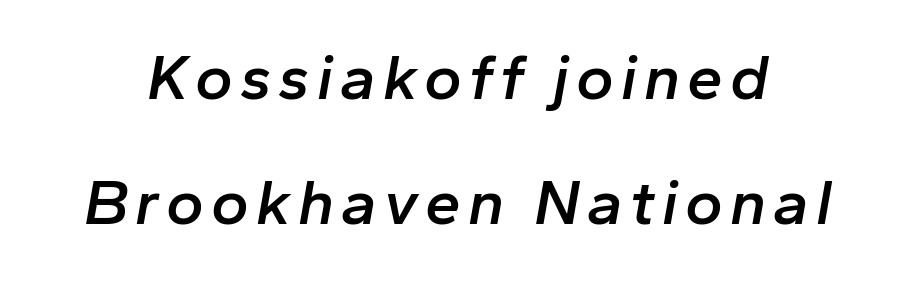
Q: Is the text bold? A: Semi-bold.
Q: Is the text italic (slanted)? A: Yes, it leans right by about 10 degrees.
Q: Is the text underlined? A: No.
Q: Is the spacing between lines tight, normal or loose? A: Loose.
Q: Width (condensed, normal, or wide)? A: Normal.
Q: Stroke contrast? A: Low.
Q: x-height? A: Medium.
Q: Monospaced? A: No.
